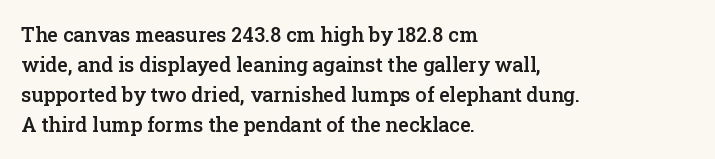
{"italic": "no", "bold": "semi", "underline": "no", "align": "left", "line_spacing": "normal", "line_spacing_ratio": 1.5, "letter_spacing": "normal", "letter_spacing_em": 0.0, "glyph_px": 20}
